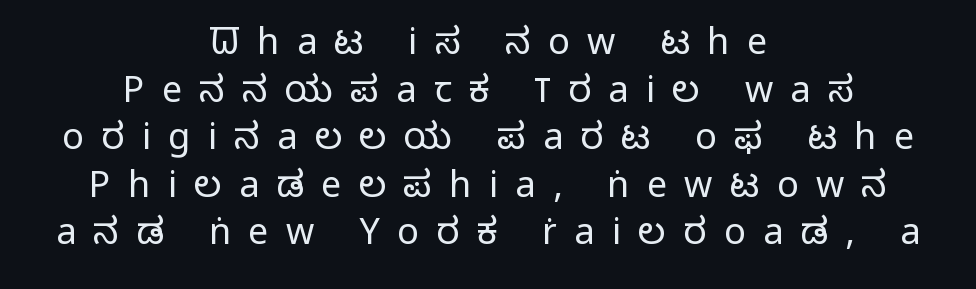
The image shows 36 px light sans-serif type, upright; set centered, normal line spacing (1.32x), unusually wide letter spacing (+0.48 em), not underlined; low stroke contrast and a medium x-height.
